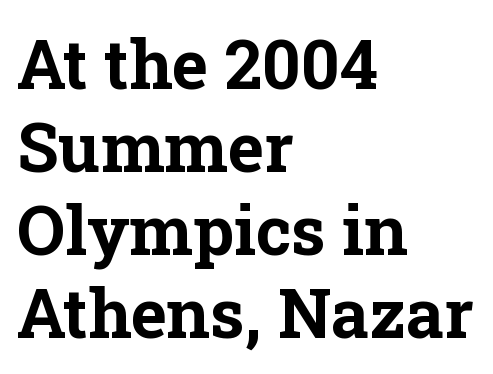
Q: Is the text bold? A: Yes.
Q: Is the text italic (slanted)? A: No, it is upright.
Q: Is the typeface a serif or a sans-serif typeface? A: Serif.
Q: Is the text underlined? A: No.
Q: How is the paragraph aligned? A: Left-aligned.
Q: Is the spacing between letters normal or unusually wide? A: Normal.
Q: Width (condensed, normal, or wide)? A: Normal.
Q: Stroke contrast? A: Low.
Q: x-height? A: Medium.
Q: Monospaced? A: No.
